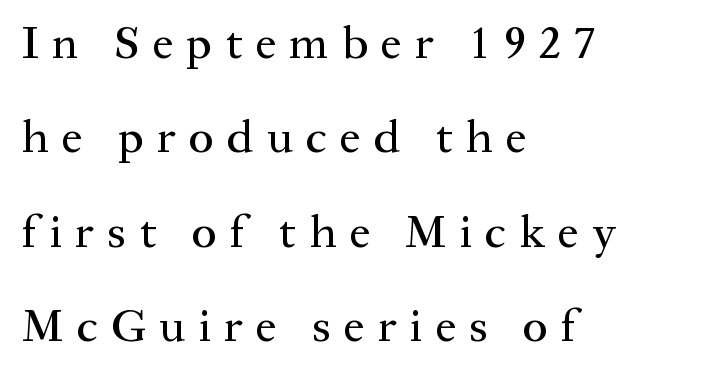
The image shows 47 px serif type, upright; set left-aligned, loose line spacing (2.01x), unusually wide letter spacing (+0.28 em), not underlined; medium stroke contrast and a medium x-height.
